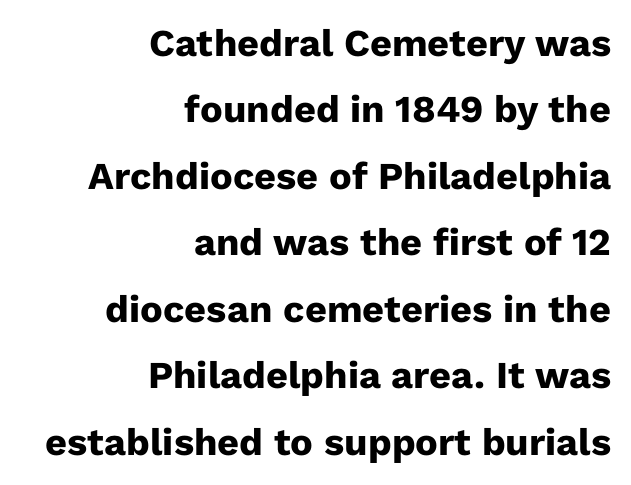
Strong, thick strokes mark this as bold type. These lines are composed in type without serifs. Clear beneath every line of the passage. Note the varied advance widths — an 'i' is clearly narrower than an 'm'.
